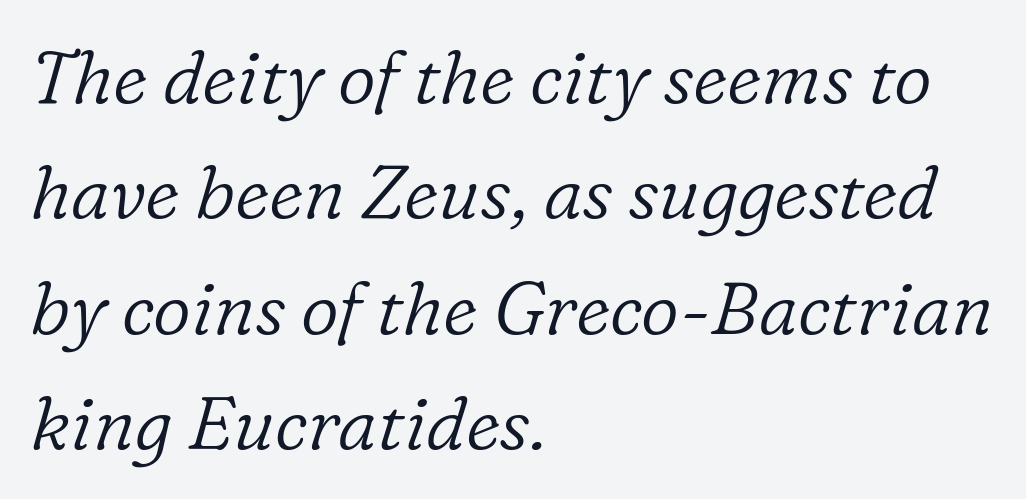
Q: Is the text bold? A: No.
Q: Is the text italic (slanted)? A: Yes, it leans right by about 16 degrees.
Q: Is the typeface a serif or a sans-serif typeface? A: Serif.
Q: Is the text underlined? A: No.
Q: How is the paragraph aligned? A: Left-aligned.
Q: Is the spacing between letters normal or unusually wide? A: Normal.
Q: Is the spacing between lines tight, normal or loose? A: Normal.
Q: Width (condensed, normal, or wide)? A: Normal.
Q: Stroke contrast? A: Low.
Q: x-height? A: Medium.
Q: Monospaced? A: No.
